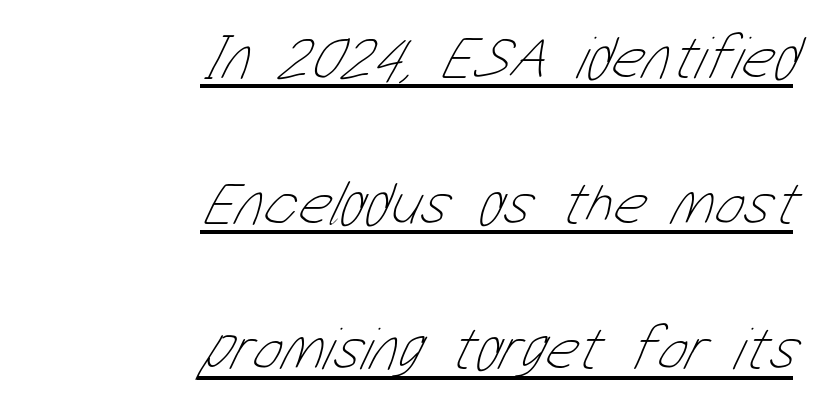
The image shows 62 px thin, condensed type; set right-aligned, loose line spacing (2.35x), normal letter spacing, underlined; low stroke contrast and a medium x-height.
